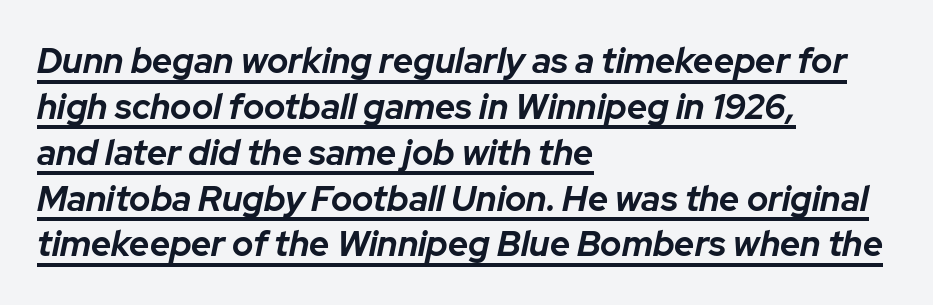
The image shows 35 px bold type, italic (leaning right); set left-aligned, normal line spacing (1.31x), normal letter spacing, underlined; low stroke contrast and a medium x-height.
